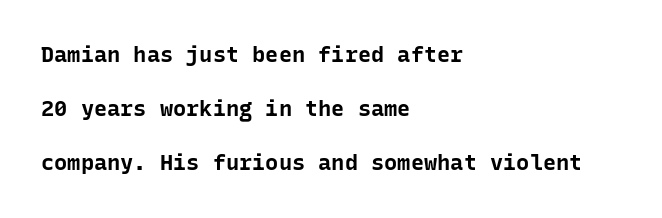
{"italic": "no", "bold": "yes", "underline": "no", "align": "left", "line_spacing": "loose", "line_spacing_ratio": 2.46, "letter_spacing": "normal", "letter_spacing_em": 0.0, "glyph_px": 22}
